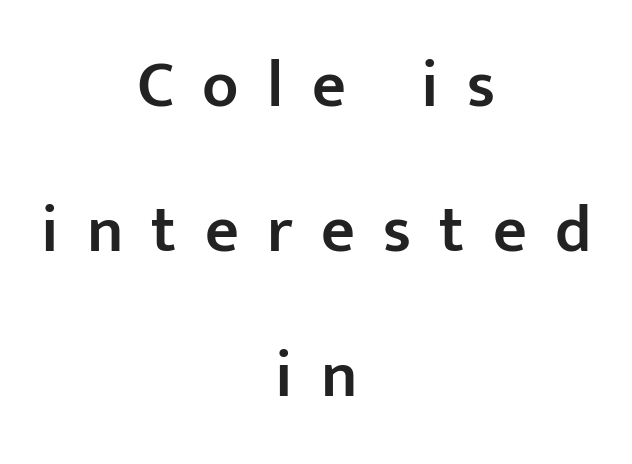
Characters follow at a spacing far wider than the type designer built in. Typesetter's note: demi weight, one step under bold. The setting favours the middle, as headings and verse often do. Note the varied advance widths — an 'i' is clearly narrower than an 'm'. Bare-footed words on every line.
